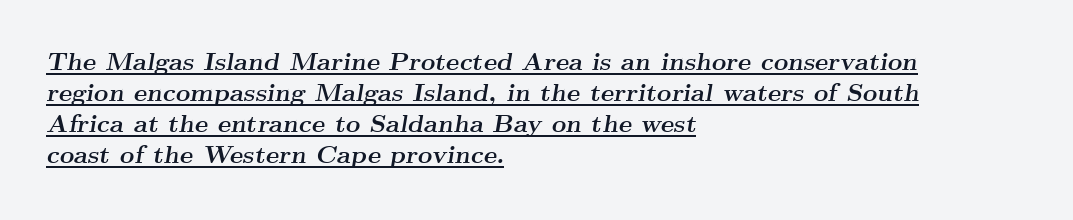
The image shows 25 px bold type, italic (leaning right); set left-aligned, line spacing 1.24x, normal letter spacing, underlined.
